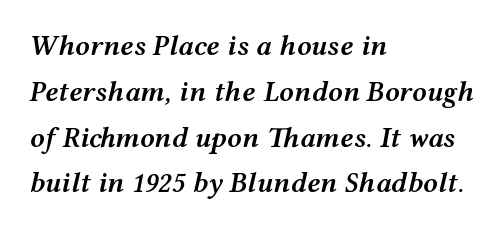
There's an unmistakable incline to the writing here. The ragged edge is on the right, which tells us the setting is flush left. Underlining? Definitely not there. The letters advance in unequal steps, a hallmark of proportional type. These words are printed semibold, heavier than regular yet not bold. Students, observe: this is what conventionally led text looks like.
